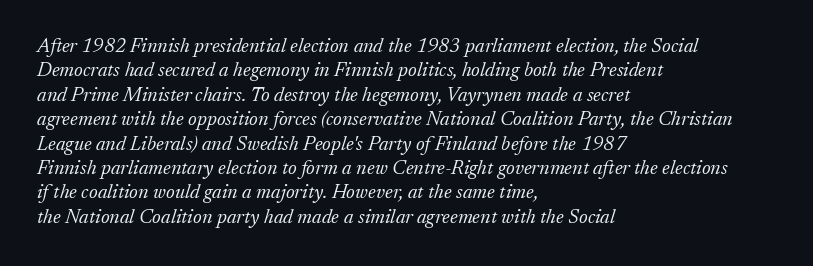
Q: Is the text bold? A: No.
Q: Is the text italic (slanted)? A: Yes, it leans right by about 17 degrees.
Q: Is the text underlined? A: No.
Q: How is the paragraph aligned? A: Left-aligned.
Q: Is the spacing between letters normal or unusually wide? A: Normal.
